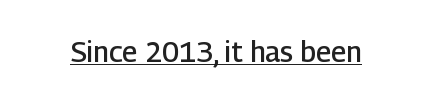
Q: Is the text bold? A: Semi-bold.
Q: Is the text italic (slanted)? A: No, it is upright.
Q: Is the typeface a serif or a sans-serif typeface? A: Sans-serif.
Q: Is the text underlined? A: Yes.
Q: Is the spacing between letters normal or unusually wide? A: Normal.
Q: Width (condensed, normal, or wide)? A: Normal.
Q: Stroke contrast? A: Low.
Q: x-height? A: Medium.
Q: Monospaced? A: No.
